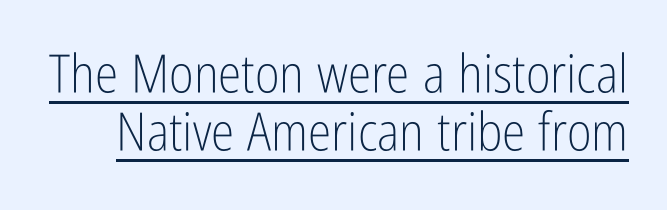
Q: Is the text bold? A: No.
Q: Is the text italic (slanted)? A: No, it is upright.
Q: Is the typeface a serif or a sans-serif typeface? A: Sans-serif.
Q: Is the text underlined? A: Yes.
Q: Is the spacing between letters normal or unusually wide? A: Normal.
Q: Is the spacing between lines tight, normal or loose? A: Tight.
Q: Width (condensed, normal, or wide)? A: Condensed.
Q: Stroke contrast? A: Low.
Q: x-height? A: Medium.
Q: Monospaced? A: No.
